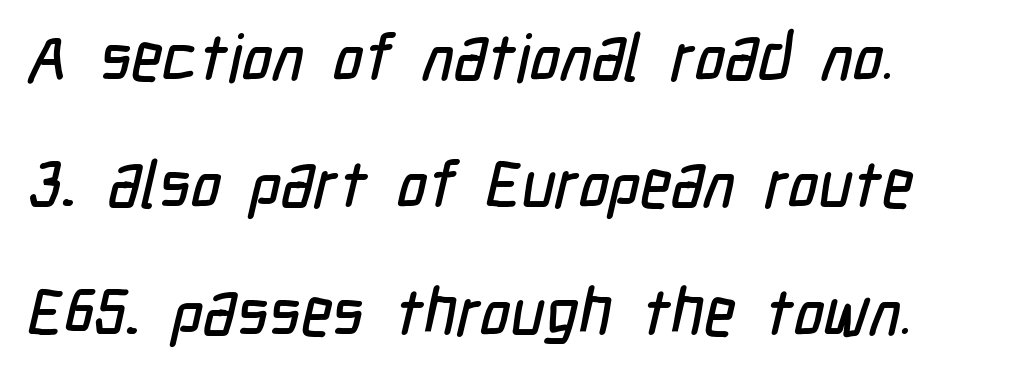
The paragraph shown leans on its left margin. Does extra space separate the letters? No, they use regular spacing. The rendering shows plain stroke endings on the letterforms — a sans-serif design. This sample has the flowing, uneven cadence of proportional lettering. Check the space under the baseline: it is left empty. Students, observe: this is what heavily led, spacious text looks like.
